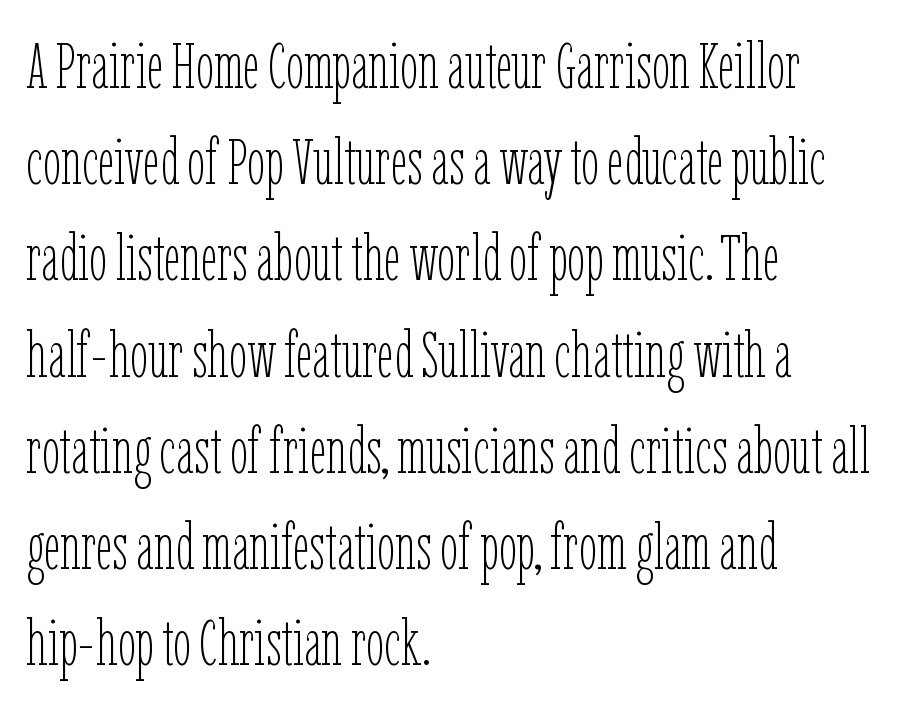
The image shows 65 px thin, condensed type, upright; set left-aligned, normal line spacing (1.48x), normal letter spacing, not underlined; low stroke contrast and a medium x-height.
